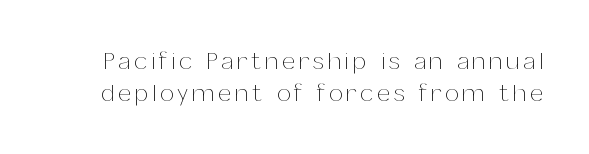
Q: Is the text bold? A: No.
Q: Is the text italic (slanted)? A: No, it is upright.
Q: Is the text underlined? A: No.
Q: Is the spacing between lines tight, normal or loose? A: Normal.
